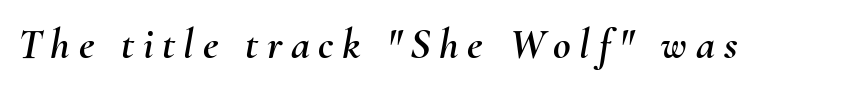
{"italic": "yes", "lean": "right", "slant_degrees": 10, "width": "normal", "stroke_contrast": "medium", "x_height": "small", "monospaced": "no", "underline": "no", "letter_spacing": "wide", "letter_spacing_em": 0.2, "glyph_px": 43}
